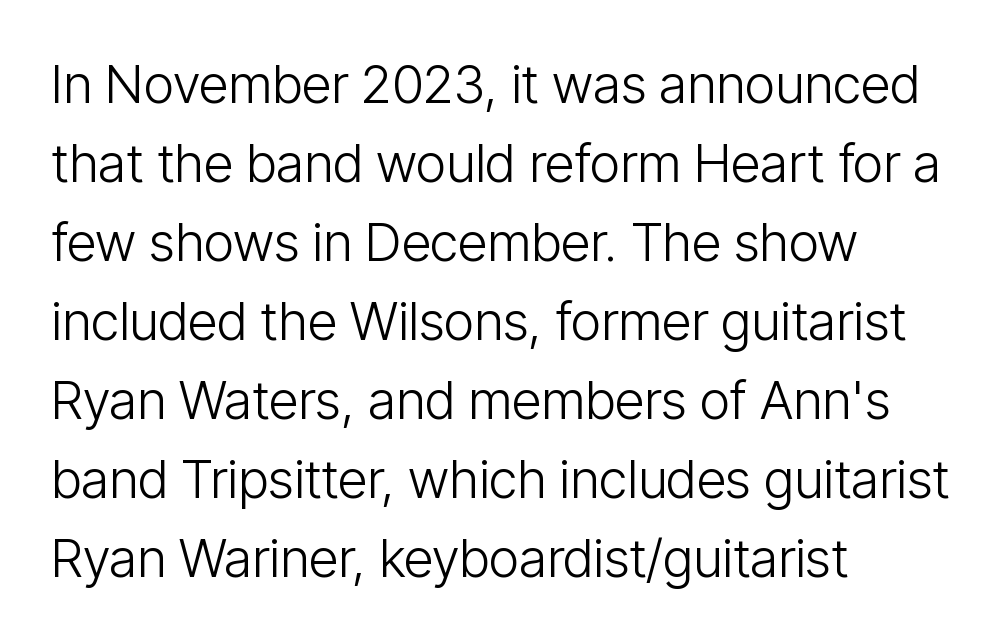
No italicization has been applied; the sample stays upright. The gaps between neighbouring characters are ordinary and unremarkable. Anything drawn beneath the words? Only blank space. Look at the bottom of the vertical strokes: they stop flat, with no serifs. On a weight scale, this lands at 450 or below.
